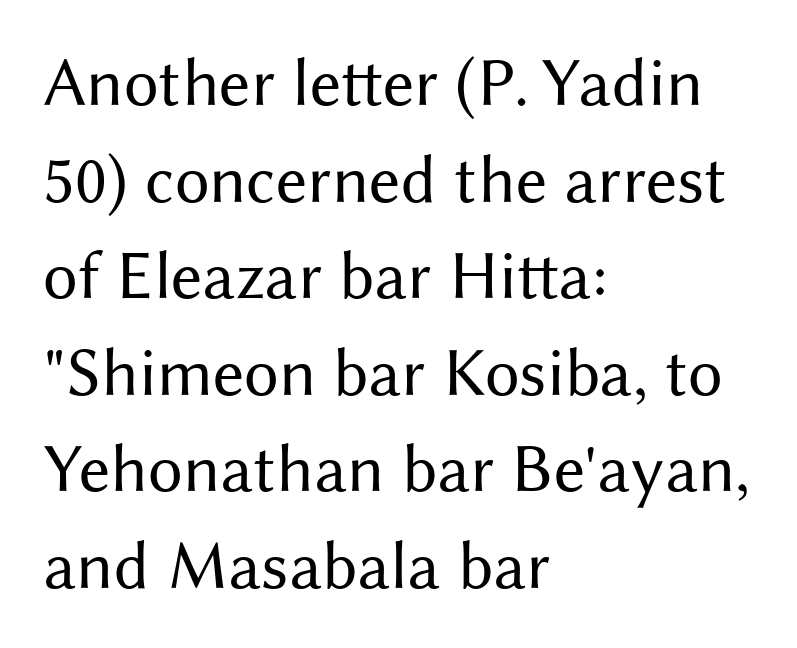
{"serif": "no", "italic": "no", "bold": "no", "weight": "regular", "width": "normal", "stroke_contrast": "medium", "x_height": "medium", "monospaced": "no", "underline": "no", "align": "left", "line_spacing": "normal", "line_spacing_ratio": 1.4, "letter_spacing": "normal", "letter_spacing_em": 0.0, "glyph_px": 69}
